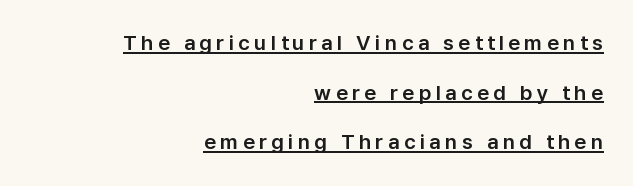
Widely set lines give the paragraph a tall, airy silhouette. Notice how the passage keeps a crisp vertical edge on the right only. Unlike italic type, these characters show no tilt at all. Tracking value appears strongly positive — letters spread wide. A continuous stroke trails under the words, as in a hyperlink.
